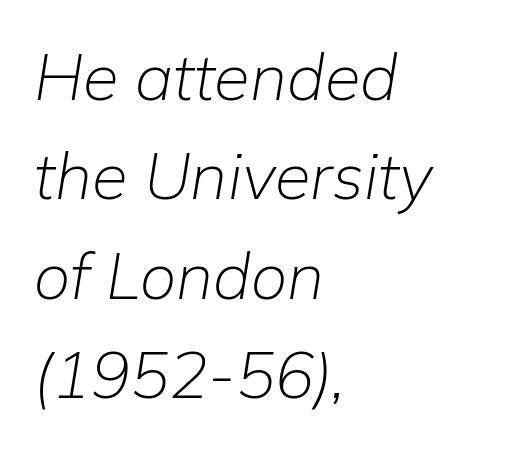
The image shows 65 px light type, italic (leaning right); set left-aligned, normal line spacing (1.53x), normal letter spacing, not underlined; low stroke contrast and a medium x-height.
